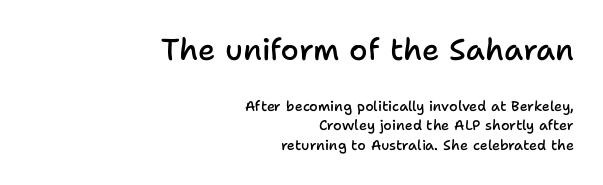
The image shows 30 px semibold sans-serif type, upright; set right-aligned, normal line spacing (1.42x), normal letter spacing, not underlined; the first (top) block is 2.14x larger; low stroke contrast and a medium x-height.
